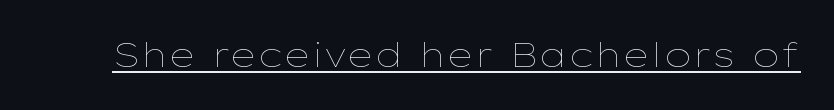
The image shows 33 px thin, wide type, upright; set normal letter spacing, underlined; low stroke contrast and a medium x-height.
